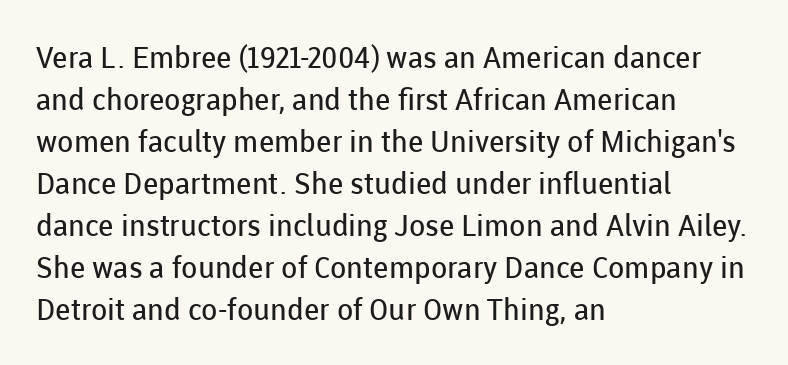
{"serif": "no", "italic": "no", "bold": "no", "weight": "regular", "width": "normal", "stroke_contrast": "low", "x_height": "medium", "monospaced": "no", "underline": "no", "align": "left", "line_spacing": "normal", "line_spacing_ratio": 1.4, "letter_spacing": "normal", "letter_spacing_em": 0.0, "glyph_px": 30}
